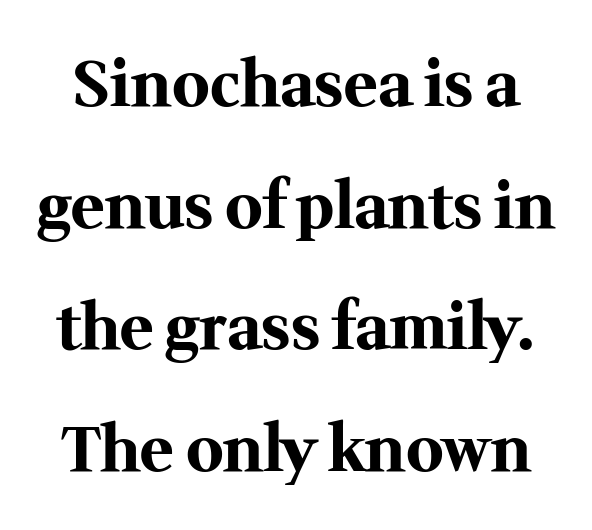
Q: Is the text bold? A: Yes.
Q: Is the text italic (slanted)? A: No, it is upright.
Q: Is the typeface a serif or a sans-serif typeface? A: Serif.
Q: Is the text underlined? A: No.
Q: Is the spacing between letters normal or unusually wide? A: Normal.
Q: Is the spacing between lines tight, normal or loose? A: Loose.
Q: Width (condensed, normal, or wide)? A: Normal.
Q: Stroke contrast? A: Medium.
Q: x-height? A: Medium.
Q: Monospaced? A: No.
